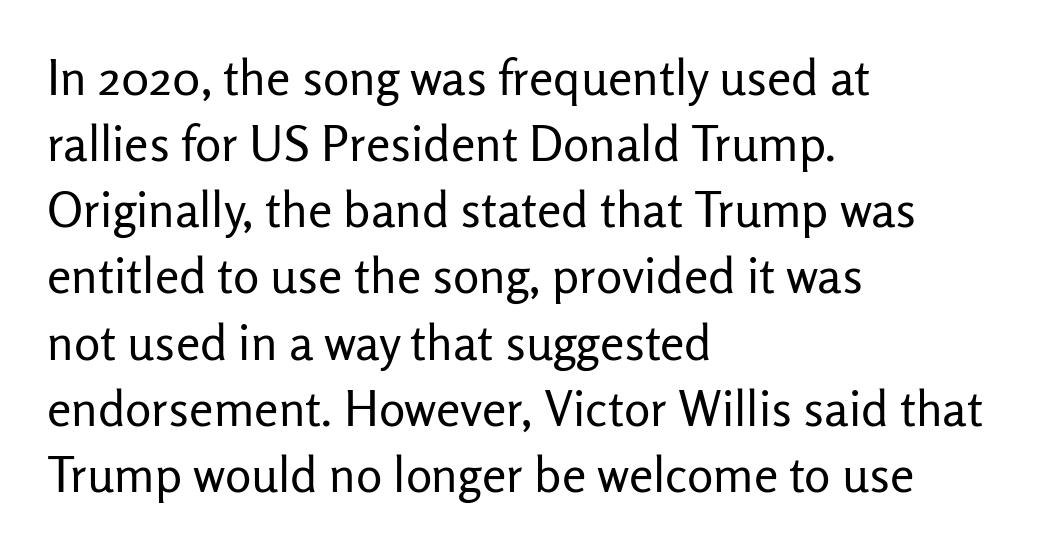
Q: Is the text bold? A: No.
Q: Is the text italic (slanted)? A: No, it is upright.
Q: Is the typeface a serif or a sans-serif typeface? A: Sans-serif.
Q: Is the text underlined? A: No.
Q: How is the paragraph aligned? A: Left-aligned.
Q: Is the spacing between letters normal or unusually wide? A: Normal.
Q: Is the spacing between lines tight, normal or loose? A: Normal.
Q: Width (condensed, normal, or wide)? A: Normal.
Q: Stroke contrast? A: Low.
Q: x-height? A: Medium.
Q: Monospaced? A: No.
